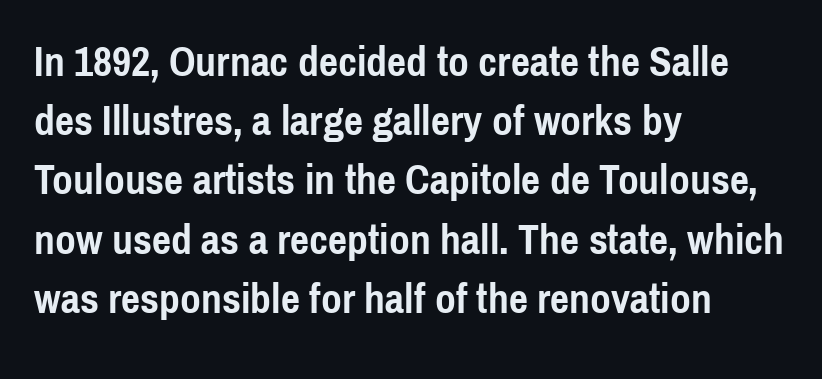
Q: Is the text bold? A: Yes.
Q: Is the text italic (slanted)? A: No, it is upright.
Q: Is the typeface a serif or a sans-serif typeface? A: Sans-serif.
Q: Is the text underlined? A: No.
Q: How is the paragraph aligned? A: Left-aligned.
Q: Is the spacing between letters normal or unusually wide? A: Normal.
Q: Is the spacing between lines tight, normal or loose? A: Normal.
Q: Width (condensed, normal, or wide)? A: Condensed.
Q: x-height? A: Medium.
Q: Monospaced? A: No.
